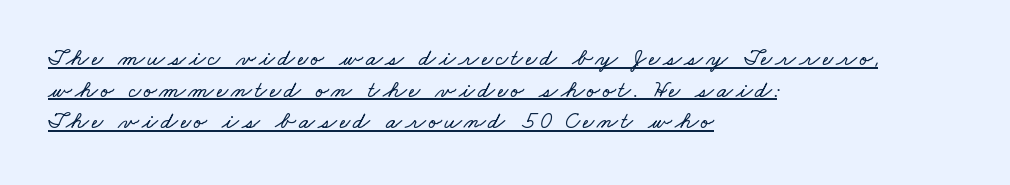
The image shows 24 px text type; set left-aligned, normal line spacing (1.32x), underlined.
